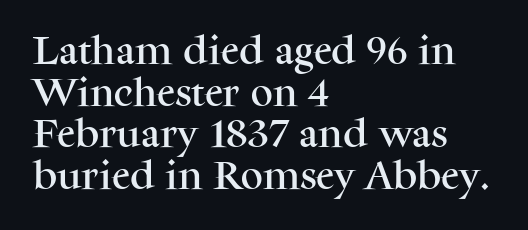
{"serif": "yes", "italic": "no", "width": "normal", "stroke_contrast": "medium", "x_height": "medium", "monospaced": "no", "underline": "no", "align": "left", "line_spacing": "normal", "line_spacing_ratio": 1.34, "letter_spacing": "normal", "letter_spacing_em": 0.0, "glyph_px": 31}
